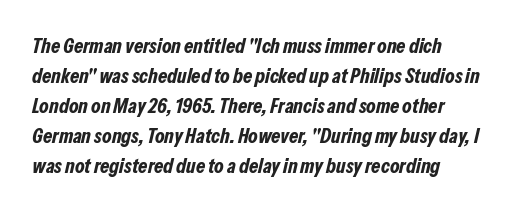
Between one letter and the next there's only the usual sliver of space. Lines of text with bare space underneath. Look at the stroke-to-counter ratio: heavy, a bold. Is the block centered? No — it sits flush against the left margin.
